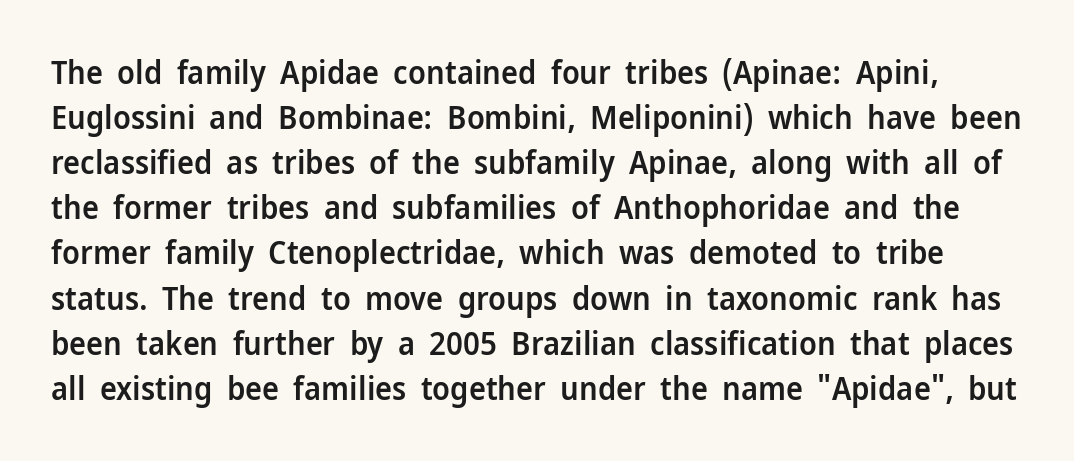
{"serif": "no", "italic": "no", "bold": "semi", "weight": "semibold", "width": "normal", "stroke_contrast": "low", "x_height": "medium", "monospaced": "no", "underline": "no", "line_spacing": "normal", "line_spacing_ratio": 1.41, "letter_spacing": "normal", "letter_spacing_em": 0.0, "glyph_px": 32}
